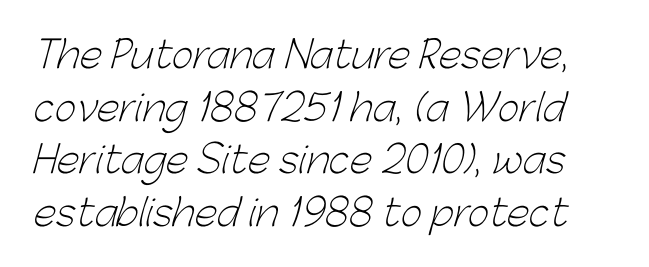
The image shows 37 px light sans-serif type; set normal line spacing (1.42x), normal letter spacing, not underlined; low stroke contrast and a medium x-height.
